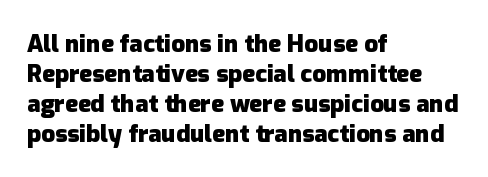
The image shows 24 px bold type, upright; set left-aligned, normal line spacing (1.25x), normal letter spacing, not underlined.
